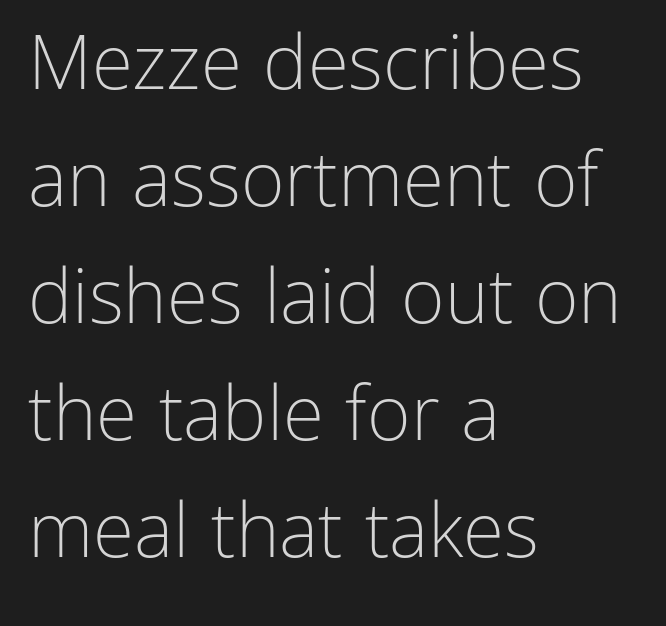
{"serif": "no", "italic": "no", "bold": "no", "weight": "light", "width": "normal", "stroke_contrast": "low", "x_height": "medium", "monospaced": "no", "underline": "no", "align": "left", "line_spacing": "normal", "line_spacing_ratio": 1.56, "letter_spacing": "normal", "letter_spacing_em": 0.0, "glyph_px": 75}
